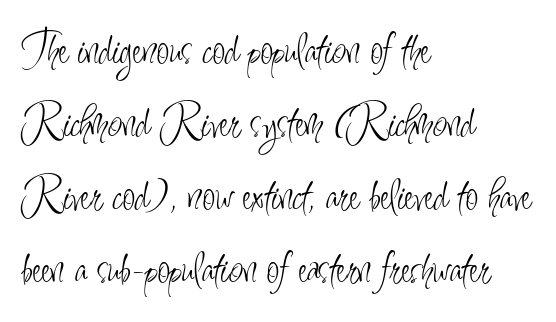
The rows are spaced the way most documents space them. The tracking reads as untouched default to a designer's eye. This rendering employs a face without finishing strokes, i.e., a sans-serif. The face used here is proportionally spaced, like ordinary book or web type. This is not heavy type; no bold has been used.
